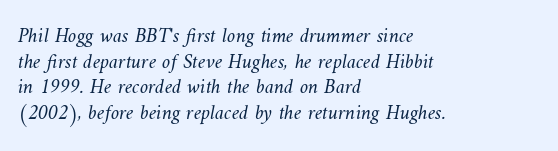
{"bold": "no", "underline": "no", "align": "left", "line_spacing_ratio": 1.22, "letter_spacing": "normal", "letter_spacing_em": 0.0, "glyph_px": 21}
